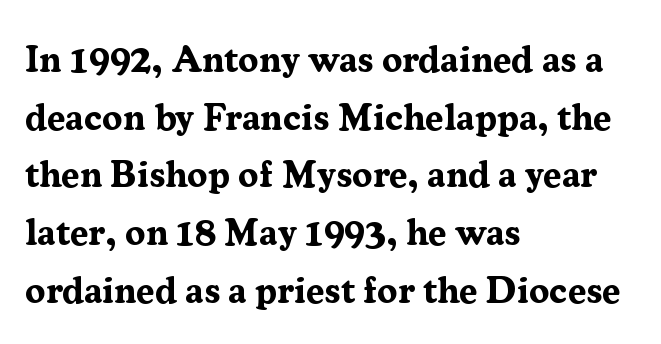
The image shows 37 px bold serif type, upright; set left-aligned, normal line spacing (1.56x), normal letter spacing, not underlined; medium stroke contrast and a medium x-height.
